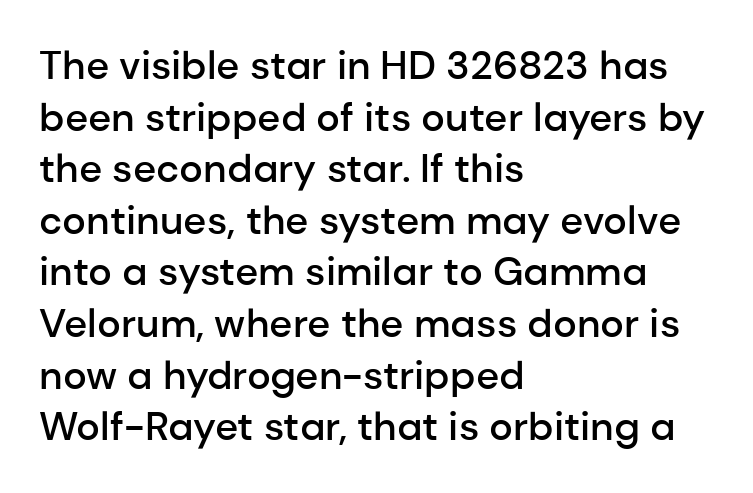
{"serif": "no", "italic": "no", "bold": "semi", "weight": "semibold", "width": "normal", "stroke_contrast": "low", "x_height": "medium", "monospaced": "no", "underline": "no", "align": "left", "line_spacing": "normal", "line_spacing_ratio": 1.29, "letter_spacing": "normal", "letter_spacing_em": 0.0, "glyph_px": 40}
